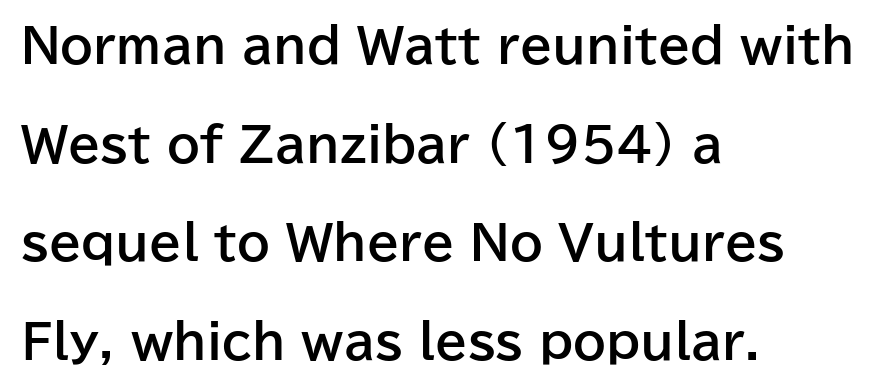
Q: Is the text bold? A: Yes.
Q: Is the text italic (slanted)? A: No, it is upright.
Q: Is the typeface a serif or a sans-serif typeface? A: Sans-serif.
Q: Is the text underlined? A: No.
Q: How is the paragraph aligned? A: Left-aligned.
Q: Is the spacing between letters normal or unusually wide? A: Normal.
Q: Is the spacing between lines tight, normal or loose? A: Loose.
Q: Width (condensed, normal, or wide)? A: Normal.
Q: Stroke contrast? A: Low.
Q: x-height? A: Medium.
Q: Monospaced? A: No.
